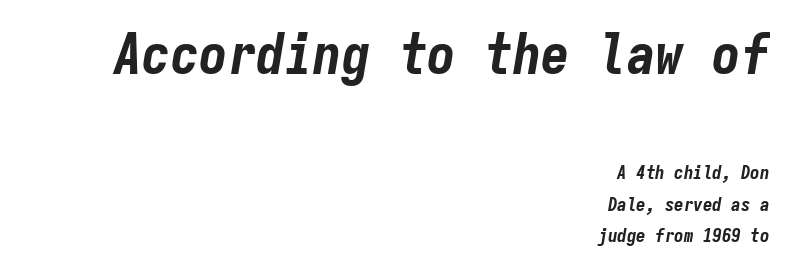
Underline: absent. A typesetter would call this monospace, since all characters share one set width. Strong, thick strokes mark this as bold type. If you measured baseline to baseline, you'd find a middling distance. Between one letter and the next there's only the usual sliver of space.
